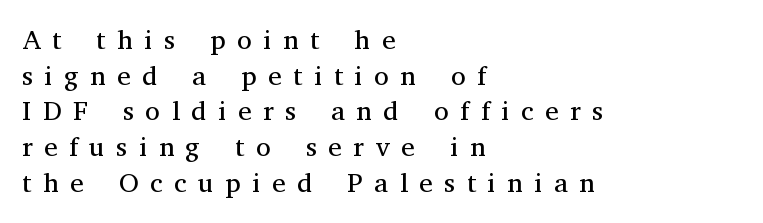
Q: Is the text bold? A: No.
Q: Is the text italic (slanted)? A: No, it is upright.
Q: Is the text underlined? A: No.
Q: How is the paragraph aligned? A: Left-aligned.
Q: Is the spacing between letters normal or unusually wide? A: Unusually wide.
Q: Is the spacing between lines tight, normal or loose? A: Normal.
